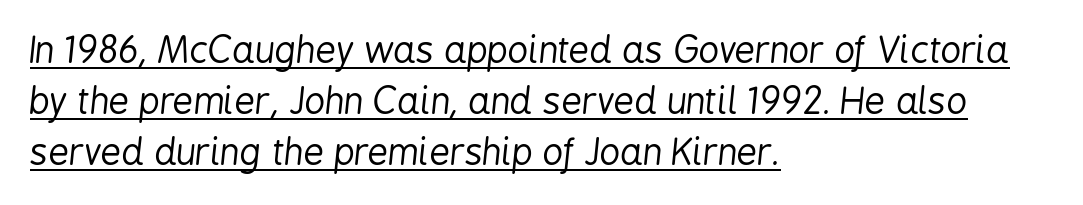
{"italic": "yes", "lean": "right", "slant_degrees": 6, "bold": "no", "weight": "regular", "width": "condensed", "stroke_contrast": "low", "x_height": "medium", "monospaced": "no", "underline": "yes", "align": "left", "line_spacing": "normal", "line_spacing_ratio": 1.42, "letter_spacing": "normal", "letter_spacing_em": 0.0, "glyph_px": 36}
